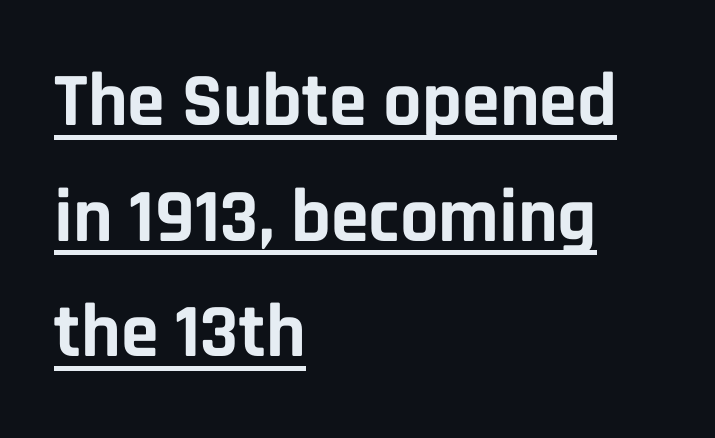
{"serif": "no", "italic": "no", "bold": "yes", "weight": "bold", "width": "normal", "stroke_contrast": "low", "x_height": "large", "monospaced": "no", "underline": "yes", "align": "left", "line_spacing": "normal", "line_spacing_ratio": 1.52, "letter_spacing": "normal", "letter_spacing_em": 0.0, "glyph_px": 76}
